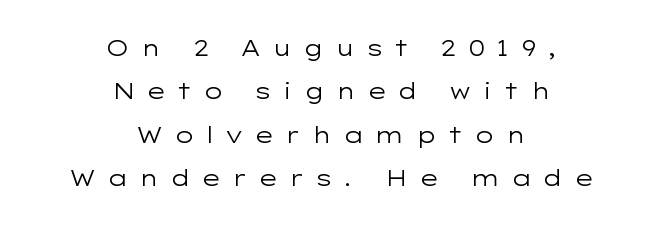
Bare-footed words on every line. The lines are quadded center. The block of text is sparse from top to bottom, with ample space between rows. Italic: no, the glyphs are upright roman.
